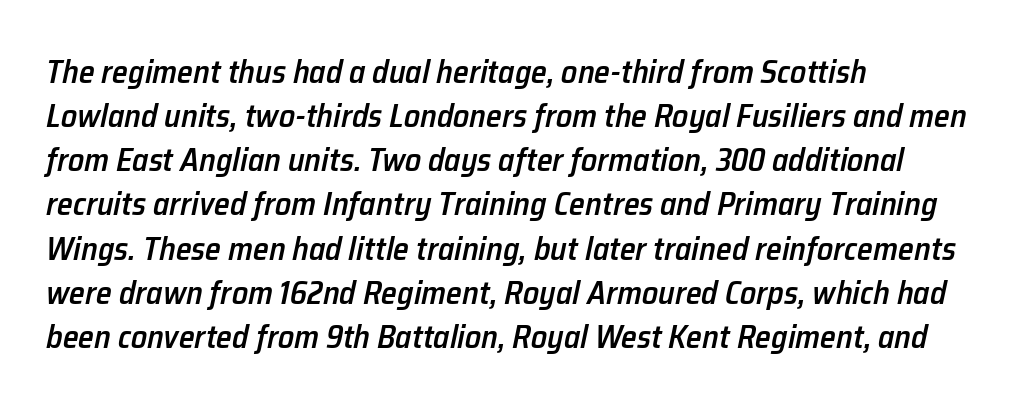
Note the varied advance widths — an 'i' is clearly narrower than an 'm'. The passage is arranged the way most books set body copy — flush left. The lettering tilts uniformly, giving the passage an italic look. Nobody drew a line under any word here. Default kerning and tracking; the words read as compact shapes.
